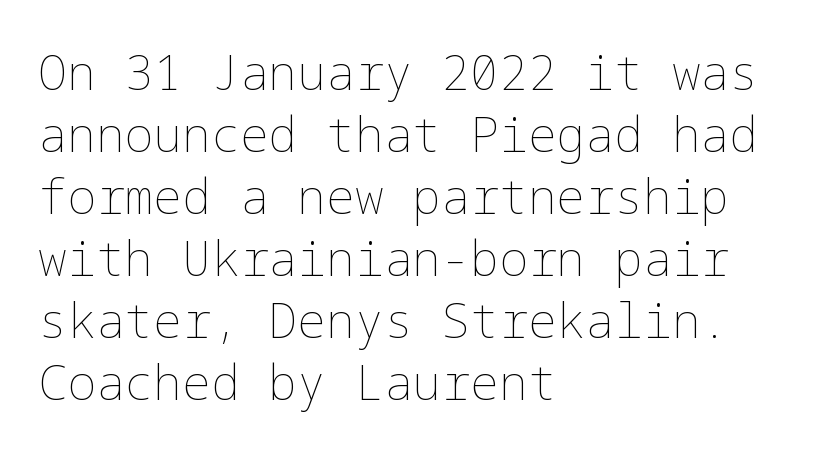
The image shows 48 px thin type, upright; set left-aligned, normal line spacing (1.29x), normal letter spacing, not underlined; low stroke contrast and a medium x-height.
